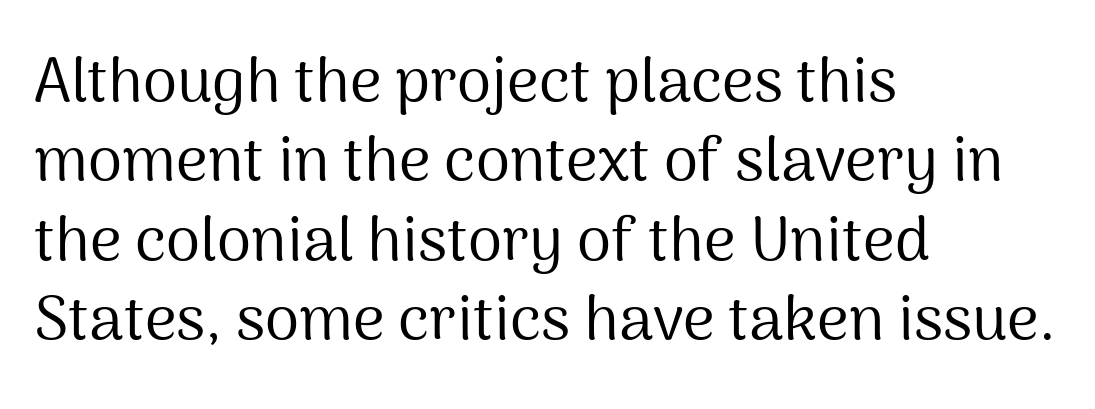
{"serif": "no", "italic": "no", "bold": "no", "weight": "regular", "width": "normal", "stroke_contrast": "medium", "x_height": "medium", "monospaced": "no", "underline": "no", "align": "left", "line_spacing": "normal", "line_spacing_ratio": 1.28, "letter_spacing": "normal", "letter_spacing_em": 0.0, "glyph_px": 62}
